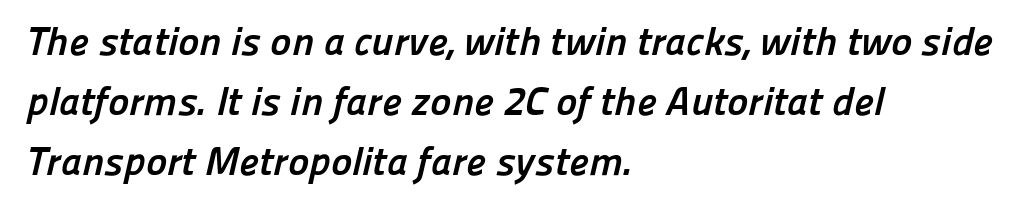
The image shows 40 px semibold sans-serif type; set left-aligned, normal line spacing (1.5x), normal letter spacing, not underlined; low stroke contrast and a medium x-height.
